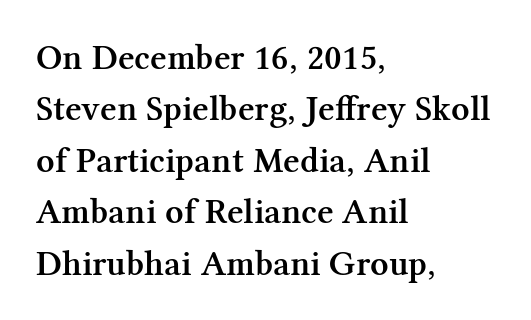
{"serif": "yes", "italic": "no", "bold": "semi", "weight": "semibold", "width": "normal", "stroke_contrast": "medium", "x_height": "medium", "monospaced": "no", "underline": "no", "align": "left", "line_spacing": "normal", "line_spacing_ratio": 1.43, "letter_spacing": "normal", "letter_spacing_em": 0.0, "glyph_px": 36}
